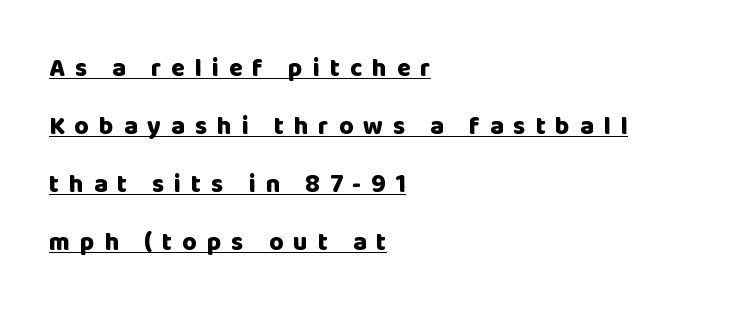
Every letter is thick-stroked: bold, no question. Each new line begins a long way beneath the previous one. The letters stand straight up with perfectly vertical stems. Substantial extra tracking has been applied to these lines. Honestly, the underline is the first thing you notice here. Each line starts at the same left margin while the right side varies.
